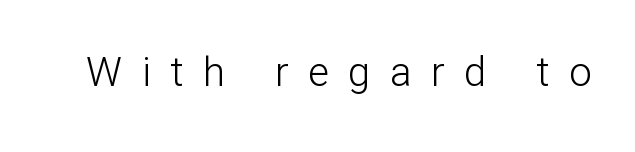
The image shows 40 px light sans-serif type, upright; set unusually wide letter spacing (+0.49 em), not underlined; low stroke contrast and a medium x-height.
